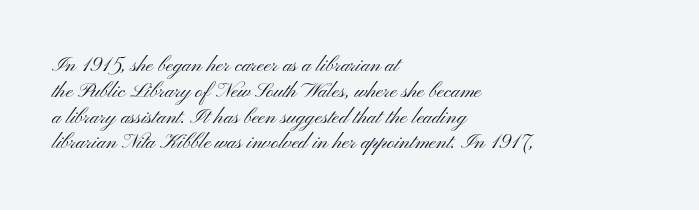
The image shows 21 px text type; set left-aligned, line spacing 1.23x, normal letter spacing, not underlined.
